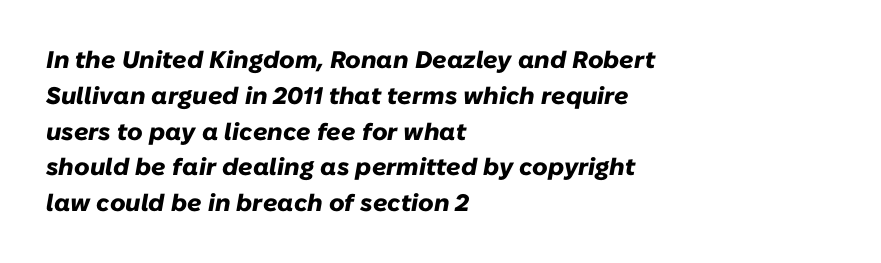
Q: Is the text bold? A: Yes.
Q: Is the text italic (slanted)? A: Yes, it leans right by about 10 degrees.
Q: Is the text underlined? A: No.
Q: How is the paragraph aligned? A: Left-aligned.
Q: Is the spacing between letters normal or unusually wide? A: Normal.
Q: Is the spacing between lines tight, normal or loose? A: Normal.
